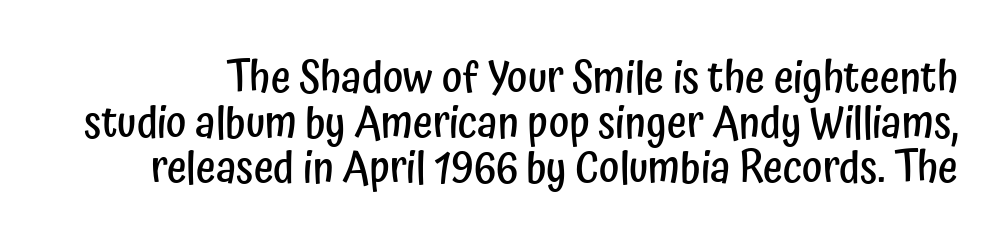
The image shows 43 px semibold, condensed sans-serif type, upright; set tight line spacing (1.05x), normal letter spacing, not underlined; low stroke contrast and a medium x-height.
